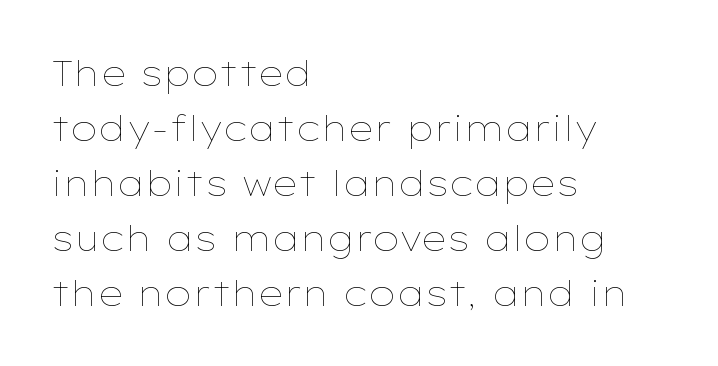
{"italic": "no", "bold": "no", "weight": "thin", "width": "wide", "stroke_contrast": "low", "x_height": "medium", "monospaced": "no", "underline": "no", "align": "left", "line_spacing": "normal", "line_spacing_ratio": 1.57, "letter_spacing": "normal", "letter_spacing_em": 0.0, "glyph_px": 35}
